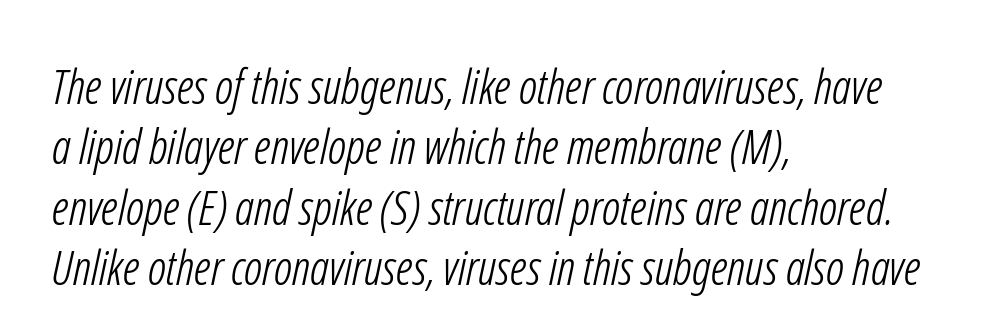
Descenders are the only things crossing below the line. The font sits on the lighter half of the weight spectrum, regular included. Casual observation: everything's shoved over to the left. Each letter keeps its own natural width here, so spacing adapts to shape.
